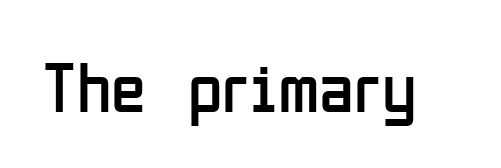
Type style note: lacks serifs. Caption: standard tracking, unaltered. When letters stand straight like this, we call the style roman or upright. A quiet, ordinary-to-light weight characterises the typeface. Here the designer chose a conventional face with non-uniform glyph widths.
